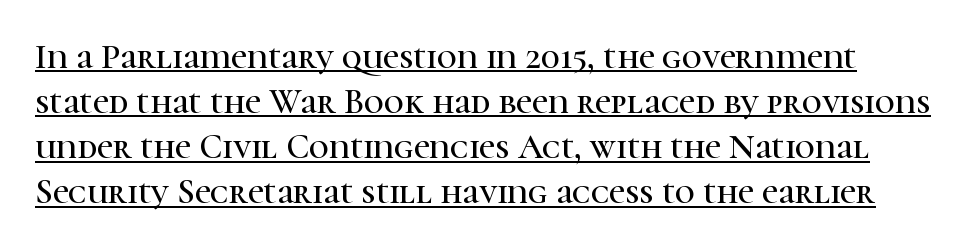
{"serif": "yes", "italic": "no", "width": "normal", "stroke_contrast": "high", "x_height": "medium", "monospaced": "no", "underline": "yes", "line_spacing": "normal", "line_spacing_ratio": 1.29, "letter_spacing": "normal", "letter_spacing_em": 0.0, "glyph_px": 35}
